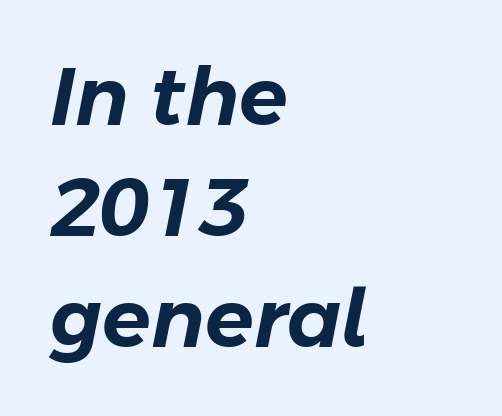
The image shows 80 px text type, italic (leaning right); set left-aligned, normal line spacing (1.39x), normal letter spacing, not underlined; low stroke contrast and a medium x-height.
